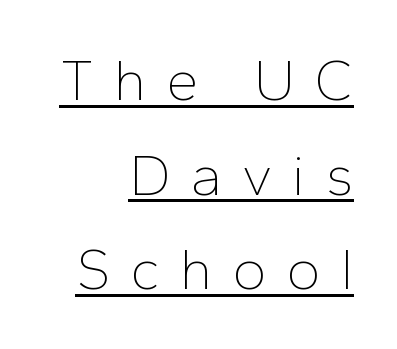
{"serif": "no", "italic": "no", "bold": "no", "weight": "thin", "width": "normal", "stroke_contrast": "low", "x_height": "medium", "monospaced": "no", "underline": "yes", "align": "right", "line_spacing": "normal", "line_spacing_ratio": 1.63, "letter_spacing": "wide", "letter_spacing_em": 0.34, "glyph_px": 58}
